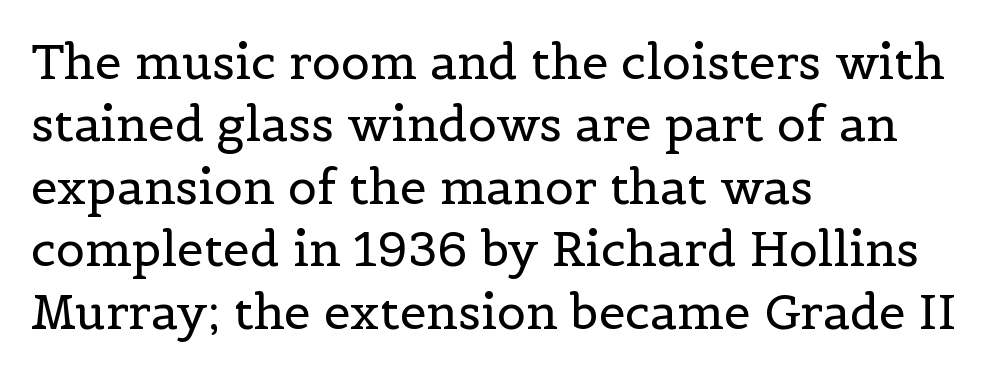
Q: Is the text bold? A: No.
Q: Is the text italic (slanted)? A: No, it is upright.
Q: Is the typeface a serif or a sans-serif typeface? A: Serif.
Q: Is the text underlined? A: No.
Q: How is the paragraph aligned? A: Left-aligned.
Q: Is the spacing between letters normal or unusually wide? A: Normal.
Q: Is the spacing between lines tight, normal or loose? A: Normal.
Q: Width (condensed, normal, or wide)? A: Normal.
Q: x-height? A: Medium.
Q: Monospaced? A: No.
